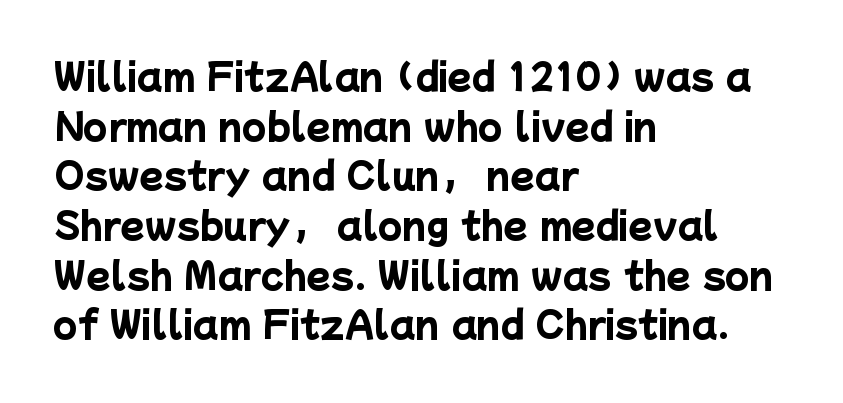
These lines are composed in type without serifs. There is no visible air inserted between adjacent glyphs. The vertical gap from one line to the next is medium. The zone under the glyphs is completely vacant. Where is the straight margin? On the left. Each glyph is drawn with heavy, bold strokes.
